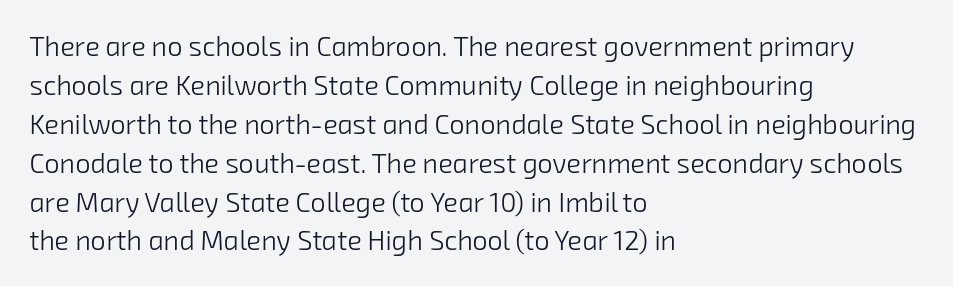
{"bold": "no", "underline": "no", "align": "left", "line_spacing": "normal", "line_spacing_ratio": 1.44, "letter_spacing": "normal", "letter_spacing_em": 0.0, "glyph_px": 27}
